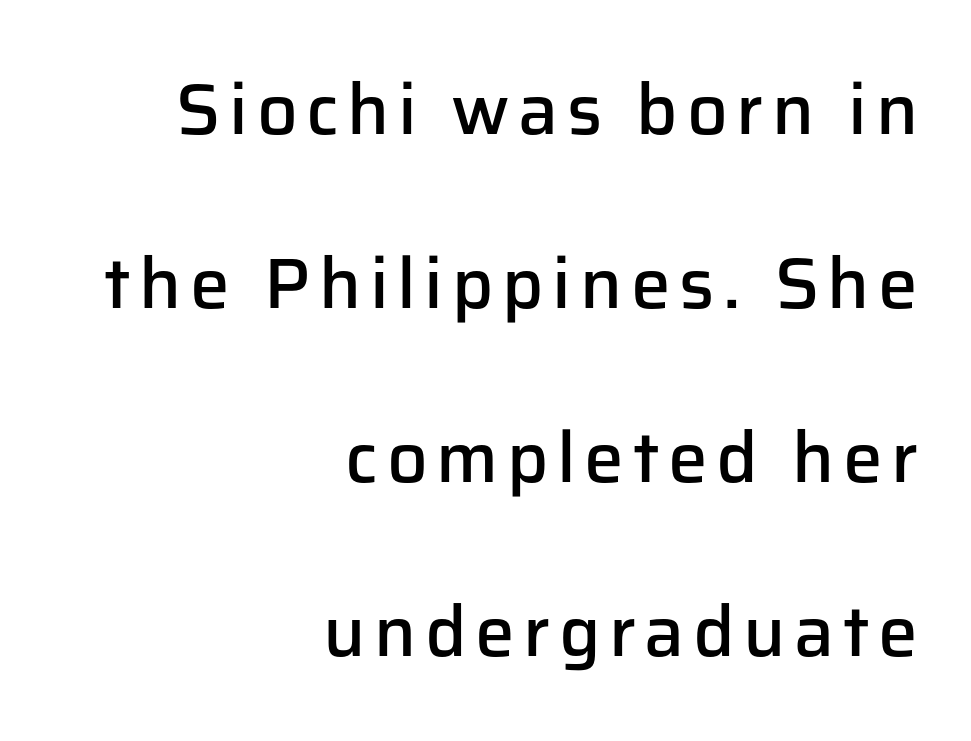
{"serif": "no", "italic": "no", "bold": "semi", "weight": "semibold", "width": "normal", "stroke_contrast": "low", "x_height": "medium", "monospaced": "no", "underline": "no", "align": "right", "line_spacing": "loose", "line_spacing_ratio": 2.45, "glyph_px": 71}
